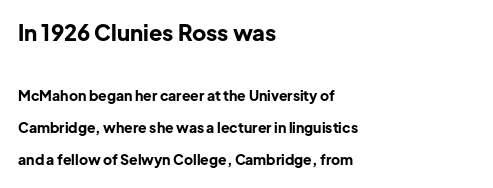
The compositor pushed each line to the left boundary. What weight is shown? A full bold with thick strokes. These lines stand farther apart than default settings would place them. Tracking value appears to be zero — textbook default spacing. The lettering stays uniformly vertical, giving the passage a roman look. The composition opens big and finishes small.
